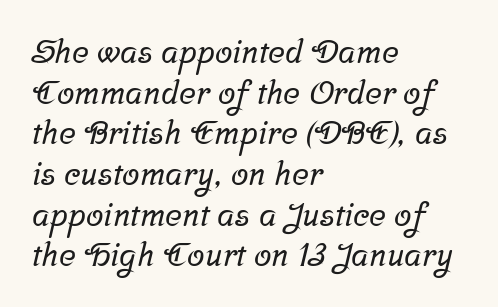
Each letter keeps its own natural width here, so spacing adapts to shape. Letters rest on an invisible, unmarked baseline. Quick note: interline space is typical. Typeset ragged right — the left edge is the straight one.
